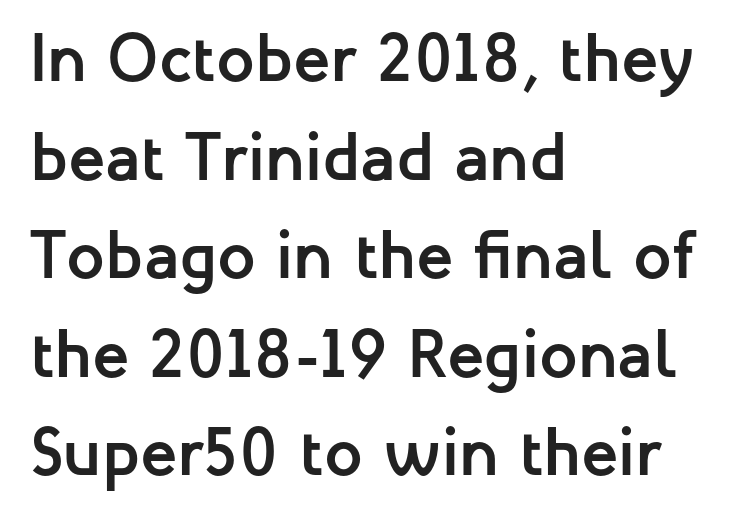
The image shows 68 px semibold sans-serif type, upright; set left-aligned, normal line spacing (1.45x), normal letter spacing, not underlined; low stroke contrast and a medium x-height.
